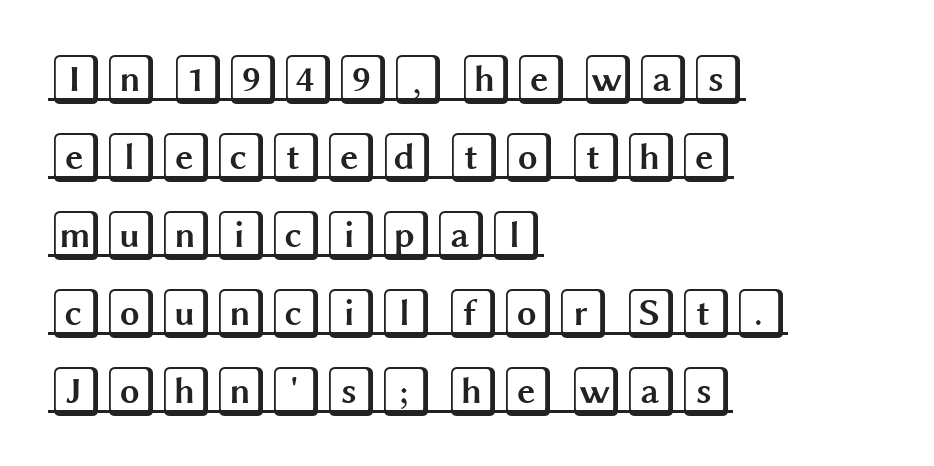
Q: Is the text italic (slanted)? A: No, it is upright.
Q: Is the text underlined? A: Yes.
Q: How is the paragraph aligned? A: Left-aligned.
Q: Is the spacing between letters normal or unusually wide? A: Normal.
Q: Is the spacing between lines tight, normal or loose? A: Normal.
Q: Width (condensed, normal, or wide)? A: Wide.
Q: x-height? A: Large.
